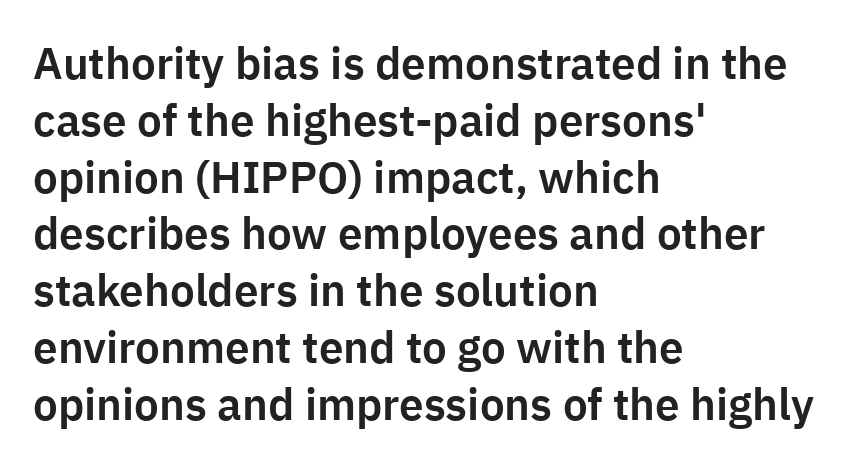
This is sans-serif lettering, the kind often seen on screens and signage. One-word summary of the alignment: left. The line texture is even and compact thanks to regular tracking. Characters remain perfectly vertical along every line. One glance says typical: line gaps are just what's usual.
